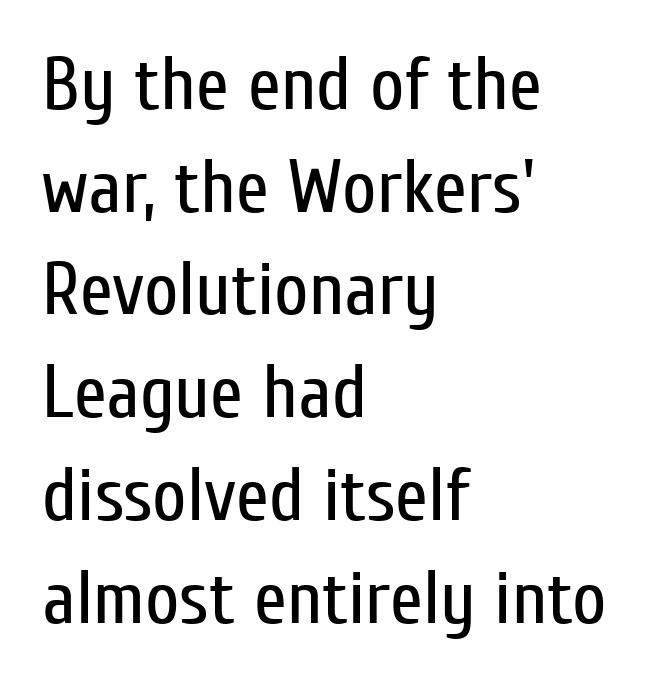
{"serif": "no", "italic": "no", "bold": "no", "weight": "regular", "width": "condensed", "stroke_contrast": "low", "x_height": "medium", "monospaced": "no", "underline": "no", "align": "left", "line_spacing": "normal", "line_spacing_ratio": 1.37, "letter_spacing": "normal", "letter_spacing_em": 0.0, "glyph_px": 75}
